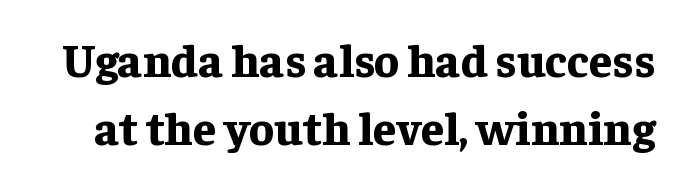
Q: Is the text bold? A: Yes.
Q: Is the text italic (slanted)? A: No, it is upright.
Q: Is the typeface a serif or a sans-serif typeface? A: Serif.
Q: Is the text underlined? A: No.
Q: Is the spacing between letters normal or unusually wide? A: Normal.
Q: Is the spacing between lines tight, normal or loose? A: Normal.
Q: Width (condensed, normal, or wide)? A: Normal.
Q: Stroke contrast? A: Low.
Q: x-height? A: Medium.
Q: Monospaced? A: No.
